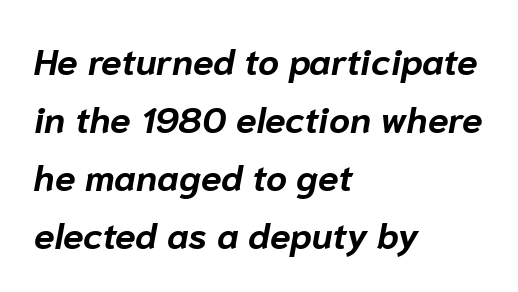
The typesetter chose a ragged-right arrangement here. Slanted lettering throughout. Is this a fixed-width face? No — the glyphs have proportional, varying widths. Summary of weight: heavy, a full bold.
